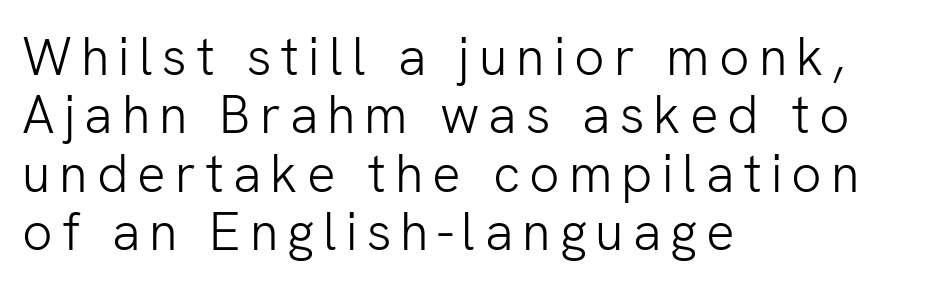
Is the stroke heavy? The answer is a plain regular-or-lighter. This is roman type, the default non-slanted kind. Quick note: interline space is minimal. The text block is weighted toward the left margin, trailing off unevenly rightward. The passage shown is typed in a proportional face where columns would drift. In terms of letterform style, serifs are entirely absent.
